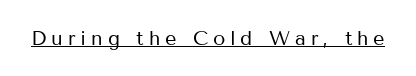
{"italic": "no", "bold": "no", "underline": "yes", "letter_spacing": "wide", "letter_spacing_em": 0.24, "glyph_px": 20}
